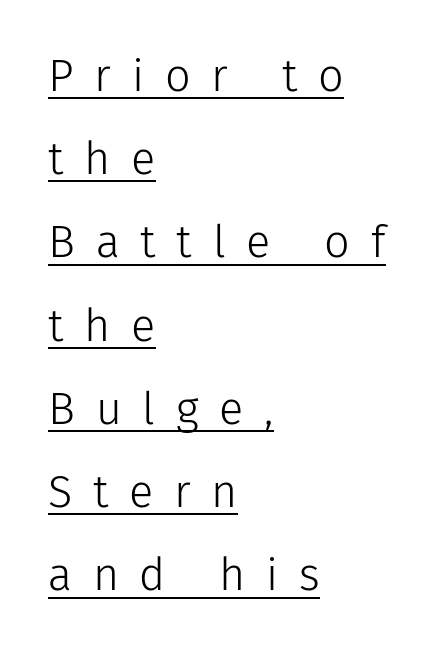
The image shows 45 px light sans-serif type, upright; set left-aligned, line spacing 1.85x, unusually wide letter spacing (+0.46 em), underlined; low stroke contrast and a medium x-height.
